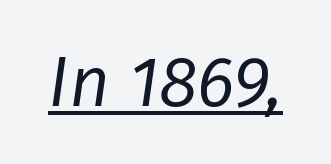
The image shows 71 px regular-weight type, italic (leaning right); set normal letter spacing, underlined; low stroke contrast and a medium x-height.
